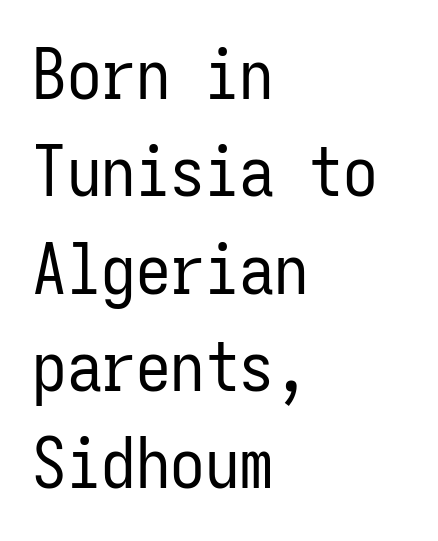
{"serif": "no", "italic": "no", "bold": "no", "weight": "regular", "width": "condensed", "stroke_contrast": "low", "x_height": "medium", "monospaced": "yes", "underline": "no", "align": "left", "line_spacing": "normal", "line_spacing_ratio": 1.41, "letter_spacing": "normal", "letter_spacing_em": 0.0, "glyph_px": 69}
